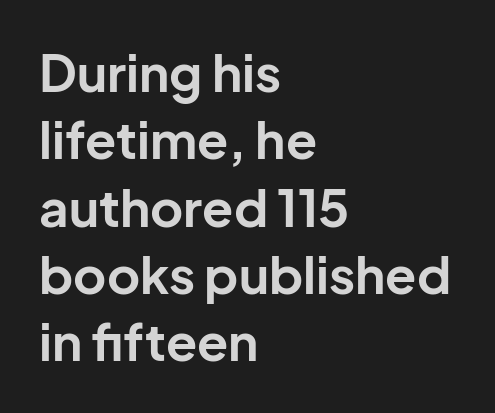
The image shows 51 px bold sans-serif type, upright; set left-aligned, normal line spacing (1.32x), normal letter spacing, not underlined; low stroke contrast and a medium x-height.
